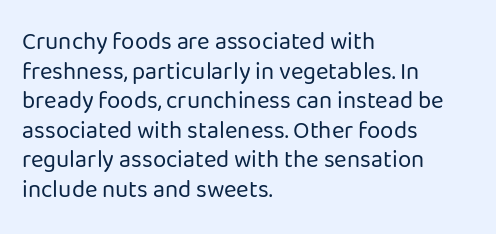
{"italic": "no", "bold": "no", "underline": "no", "align": "left", "line_spacing_ratio": 1.23, "letter_spacing": "normal", "letter_spacing_em": 0.0, "glyph_px": 24}
